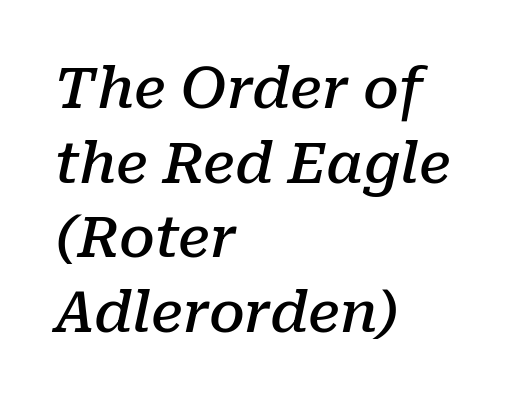
Q: Is the text bold? A: Semi-bold.
Q: Is the text italic (slanted)? A: Yes, it leans right by about 10 degrees.
Q: Is the typeface a serif or a sans-serif typeface? A: Serif.
Q: Is the text underlined? A: No.
Q: How is the paragraph aligned? A: Left-aligned.
Q: Is the spacing between letters normal or unusually wide? A: Normal.
Q: Is the spacing between lines tight, normal or loose? A: Normal.
Q: Width (condensed, normal, or wide)? A: Normal.
Q: Stroke contrast? A: Low.
Q: x-height? A: Medium.
Q: Monospaced? A: No.
